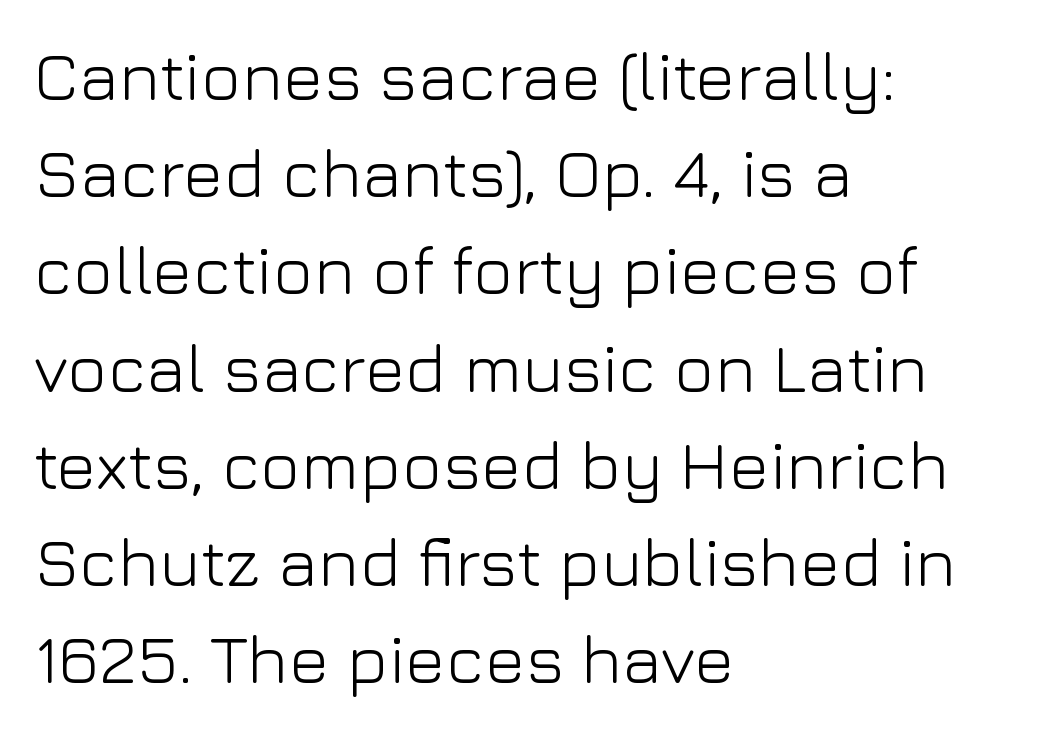
Q: Is the text bold? A: No.
Q: Is the text italic (slanted)? A: No, it is upright.
Q: Is the typeface a serif or a sans-serif typeface? A: Sans-serif.
Q: Is the text underlined? A: No.
Q: How is the paragraph aligned? A: Left-aligned.
Q: Is the spacing between letters normal or unusually wide? A: Normal.
Q: Is the spacing between lines tight, normal or loose? A: Normal.
Q: Width (condensed, normal, or wide)? A: Normal.
Q: Stroke contrast? A: Low.
Q: x-height? A: Medium.
Q: Monospaced? A: No.
